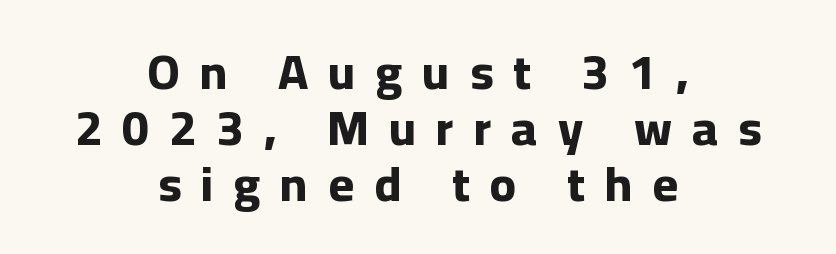
Are there feet on the stems? There aren't — it's a sans. One glance says dense: line gaps are narrower than usual. Anything drawn beneath the words? Only blank space. Tracking value appears strongly positive — letters spread wide. Spacing verdict: proportional, widths tailored to each character.
